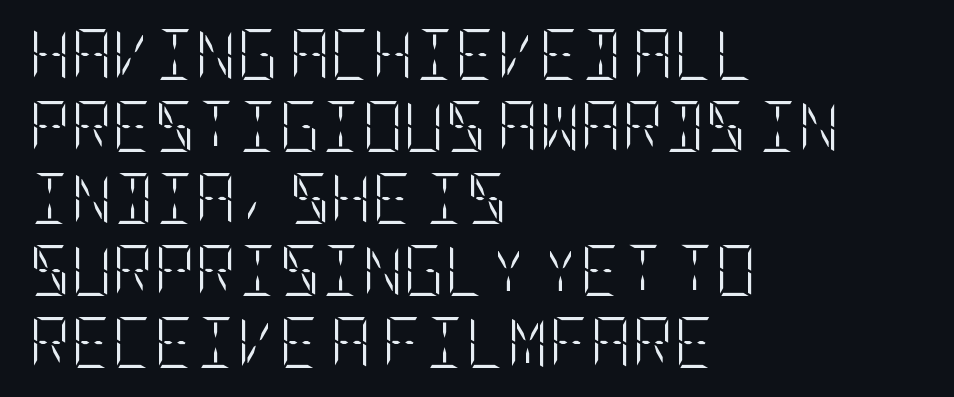
The characters are drawn with everyday or finer stroke widths. Observe the ordinary spacing: letters are neighbours, not strangers. The area under the type is left untouched. These lines sit exactly where default settings would place them.
